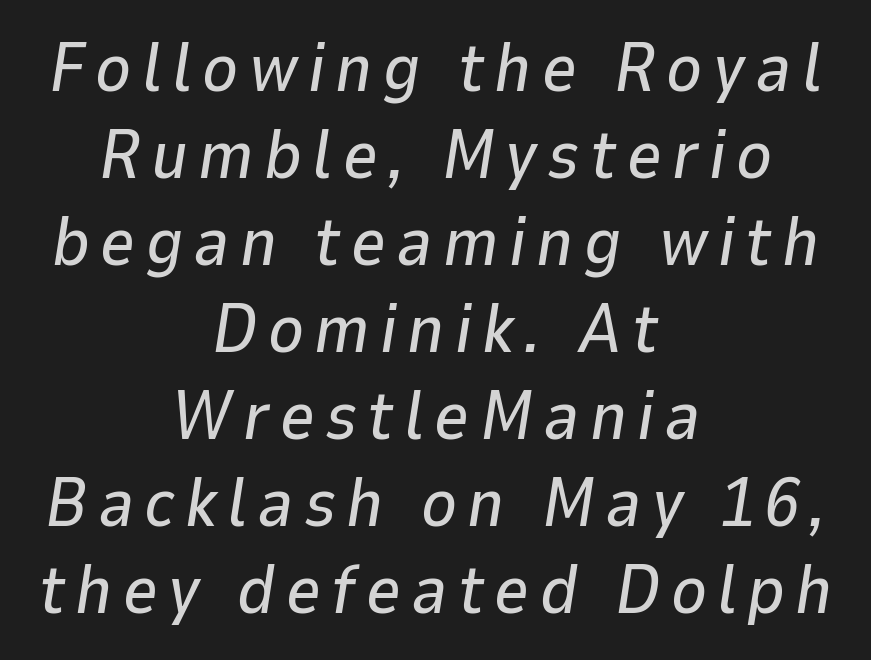
The image shows 68 px text type, italic (leaning right); set centered, normal line spacing (1.28x), not underlined; low stroke contrast and a medium x-height.
